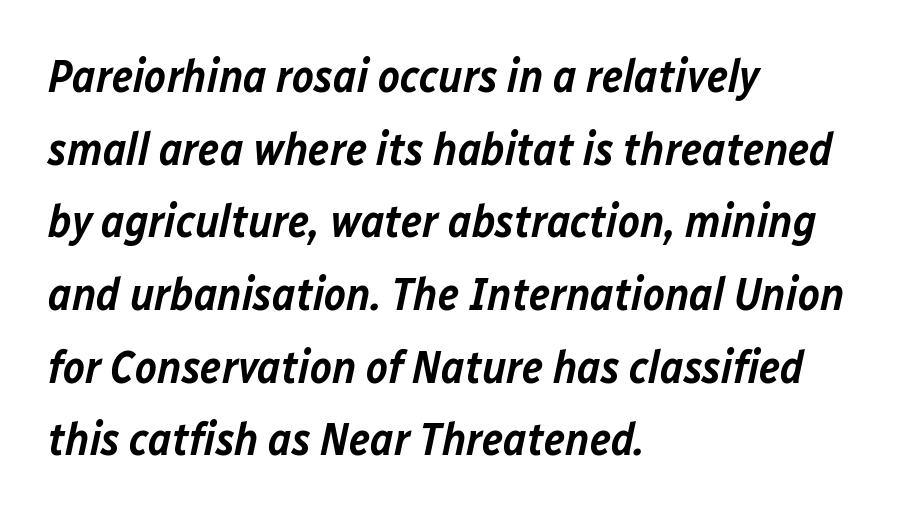
{"italic": "yes", "lean": "right", "slant_degrees": 12, "bold": "semi", "weight": "semibold", "width": "normal", "stroke_contrast": "low", "x_height": "medium", "monospaced": "no", "underline": "no", "align": "left", "line_spacing": "normal", "line_spacing_ratio": 1.58, "letter_spacing": "normal", "letter_spacing_em": 0.0, "glyph_px": 46}
